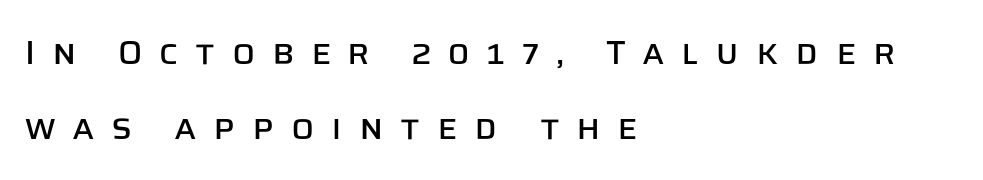
The face used here is a sans, in the tradition of grotesques and geometrics. This is the regular roman posture of the typeface. The strip under each line holds only bare page. The lines are quadded left. The type is letterspaced generously, with wide tracking.
